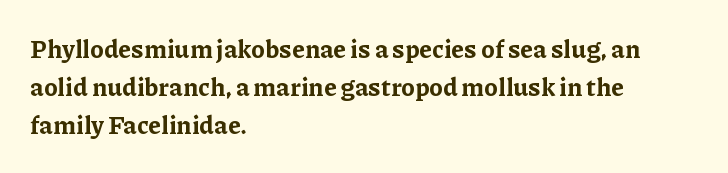
The image shows 25 px bold type, upright; set left-aligned, normal line spacing (1.53x), normal letter spacing, not underlined.
